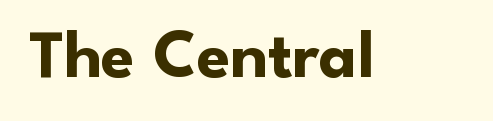
This sample has the flowing, uneven cadence of proportional lettering. The rendering uses a bold face; every stroke is thick and dark. Each row of text sits above clean, open space. No feet cap the strokes, marking this as sans-serif type. The tracking reads as untouched default to a designer's eye. Ascenders rise straight up at ninety degrees.
